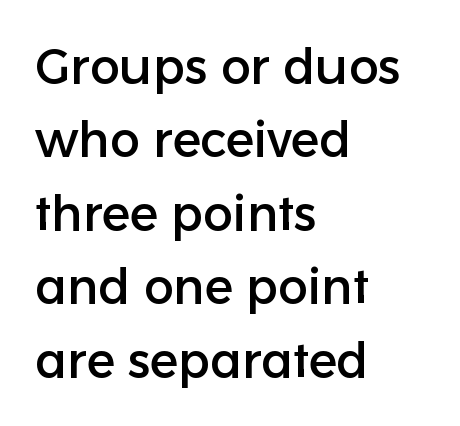
Q: Is the text italic (slanted)? A: No, it is upright.
Q: Is the typeface a serif or a sans-serif typeface? A: Sans-serif.
Q: Is the text underlined? A: No.
Q: How is the paragraph aligned? A: Left-aligned.
Q: Is the spacing between letters normal or unusually wide? A: Normal.
Q: Is the spacing between lines tight, normal or loose? A: Normal.
Q: Width (condensed, normal, or wide)? A: Normal.
Q: Stroke contrast? A: Low.
Q: x-height? A: Medium.
Q: Monospaced? A: No.
